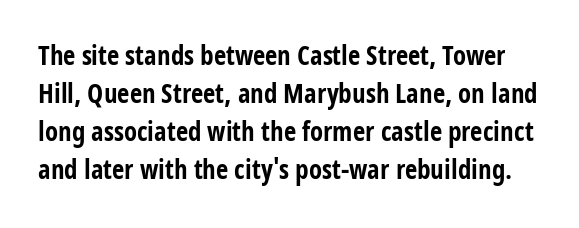
Interline gaps are of average width in this sample. The rendering uses a bold face; every stroke is thick and dark. Look at the tracking — it's just the regular setting, nothing added. In terms of posture, this sample is upright. Check the space under the baseline: it is left empty.
